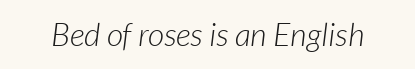
The image shows 32 px light sans-serif type; set normal letter spacing, not underlined; low stroke contrast and a medium x-height.
